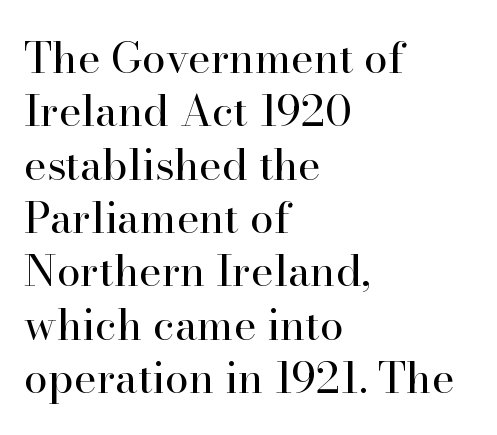
Q: Is the text bold? A: No.
Q: Is the text italic (slanted)? A: No, it is upright.
Q: Is the typeface a serif or a sans-serif typeface? A: Serif.
Q: Is the text underlined? A: No.
Q: How is the paragraph aligned? A: Left-aligned.
Q: Is the spacing between letters normal or unusually wide? A: Normal.
Q: Width (condensed, normal, or wide)? A: Normal.
Q: Stroke contrast? A: High.
Q: x-height? A: Small.
Q: Monospaced? A: No.
